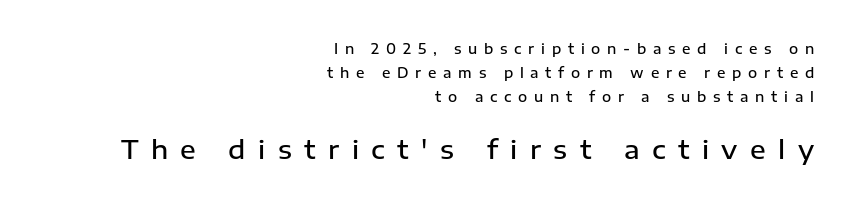
Q: Is the text bold? A: Semi-bold.
Q: Is the text italic (slanted)? A: No, it is upright.
Q: Is the text underlined? A: No.
Q: How is the paragraph aligned? A: Right-aligned.
Q: Is the spacing between letters normal or unusually wide? A: Unusually wide.
Q: Which block of text is set in a larger size, the first (top) or the second (bottom)? A: The second (bottom) one.
